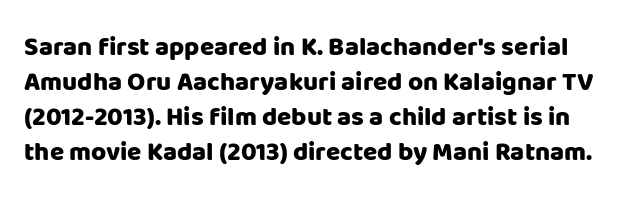
This sample uses an upright cut, with every glyph sitting square on the baseline. The face used here is rendered with its standard letterfit. On the weight axis this lands at bold, roughly 700. Anything drawn beneath the words? Only blank space. Quick note: interline space is typical.
